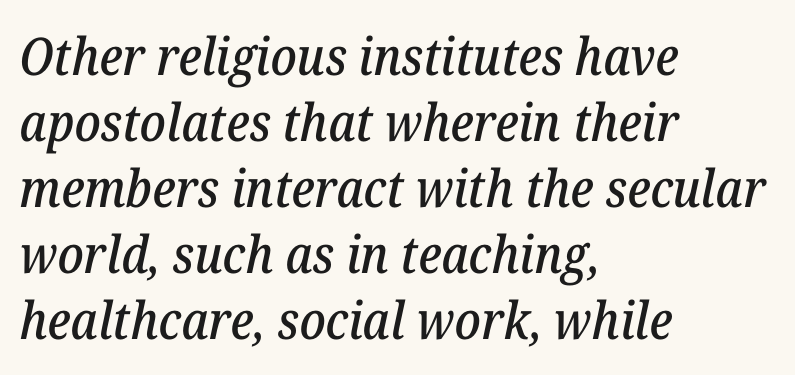
{"serif": "yes", "italic": "yes", "lean": "right", "slant_degrees": 12, "width": "normal", "stroke_contrast": "low", "x_height": "medium", "monospaced": "no", "underline": "no", "align": "left", "line_spacing": "normal", "line_spacing_ratio": 1.27, "letter_spacing": "normal", "letter_spacing_em": 0.0, "glyph_px": 52}
